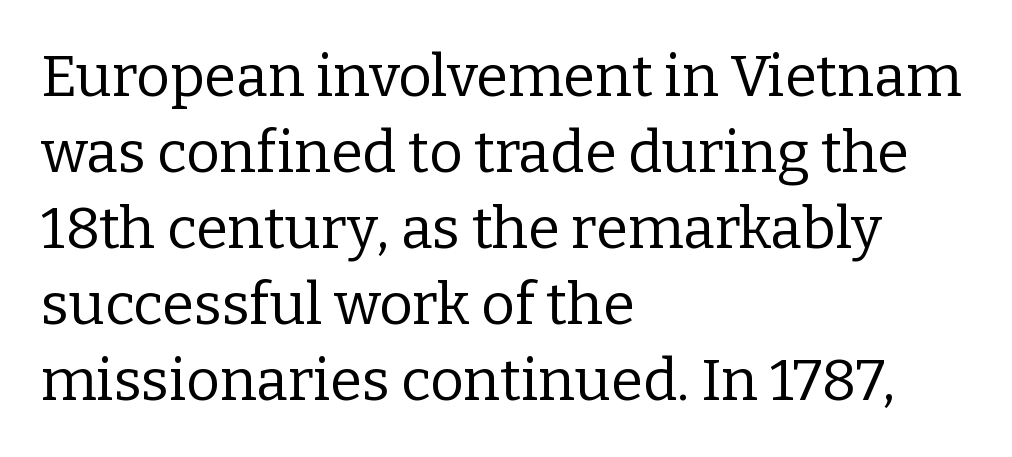
{"serif": "yes", "italic": "no", "bold": "no", "weight": "regular", "width": "normal", "stroke_contrast": "low", "x_height": "medium", "monospaced": "no", "underline": "no", "align": "left", "line_spacing": "normal", "line_spacing_ratio": 1.31, "letter_spacing": "normal", "letter_spacing_em": 0.0, "glyph_px": 58}
